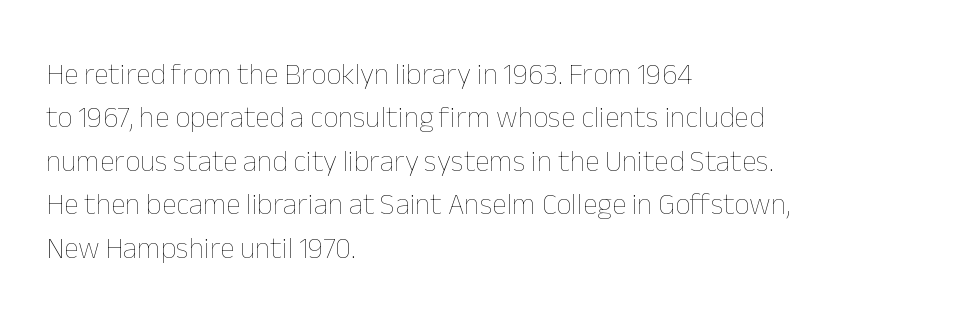
Leading: standard. Stroke thickness stays within the range of a standard reading face or lighter. Tall strokes in this sample are plumb rather than angled. Beneath every word, the page is bare. The type is set solid horizontally, with unmodified tracking.
